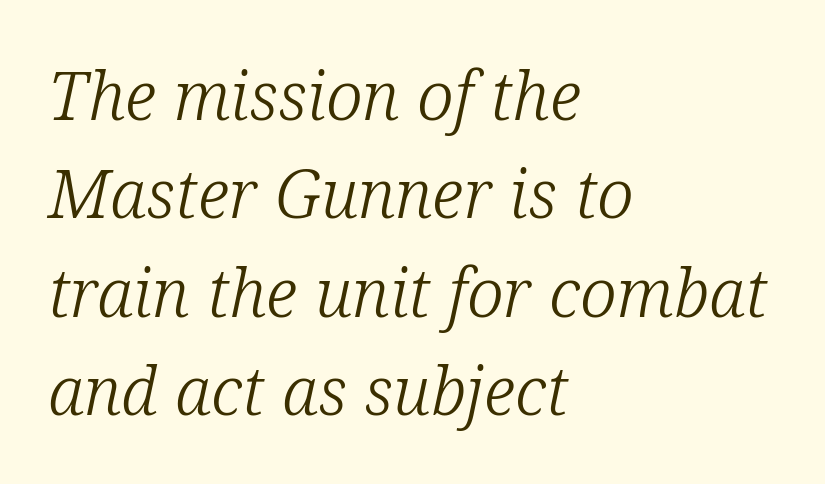
The image shows 67 px light serif type, italic (leaning right); set left-aligned, normal line spacing (1.47x), normal letter spacing, not underlined; low stroke contrast and a medium x-height.
